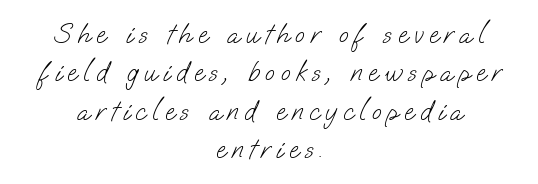
Q: Is the text bold? A: No.
Q: Is the typeface a serif or a sans-serif typeface? A: Sans-serif.
Q: Is the text underlined? A: No.
Q: How is the paragraph aligned? A: Centered.
Q: Is the spacing between letters normal or unusually wide? A: Unusually wide.
Q: Is the spacing between lines tight, normal or loose? A: Normal.
Q: Width (condensed, normal, or wide)? A: Normal.
Q: Stroke contrast? A: Low.
Q: x-height? A: Small.
Q: Monospaced? A: No.
